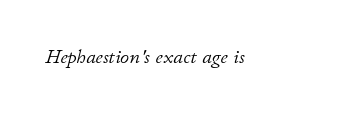
{"italic": "yes", "lean": "right", "slant_degrees": 11, "bold": "no", "underline": "no", "letter_spacing": "normal", "letter_spacing_em": 0.0, "glyph_px": 20}
